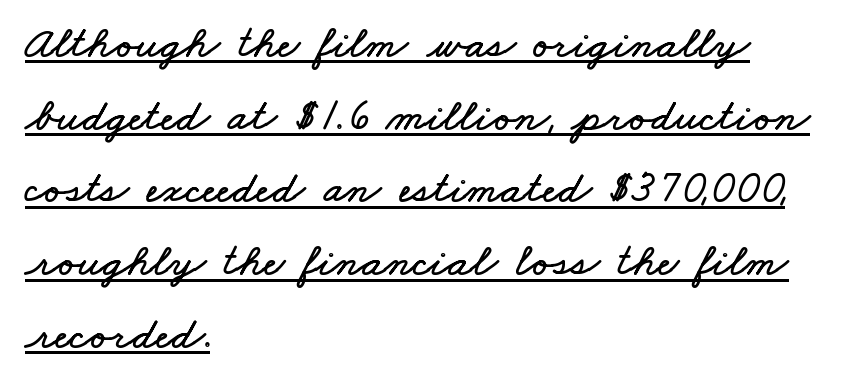
Q: Is the text underlined? A: Yes.
Q: How is the paragraph aligned? A: Left-aligned.
Q: Is the spacing between letters normal or unusually wide? A: Normal.
Q: Is the spacing between lines tight, normal or loose? A: Normal.
Q: Width (condensed, normal, or wide)? A: Wide.
Q: Stroke contrast? A: Low.
Q: x-height? A: Small.
Q: Monospaced? A: No.
